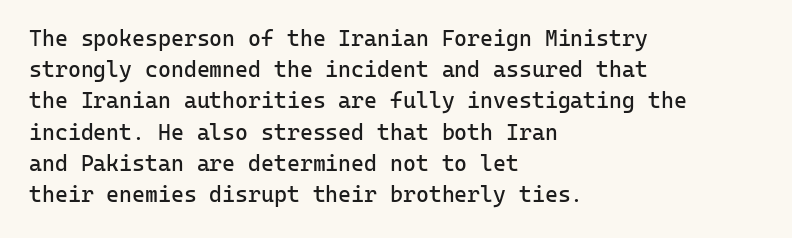
The image shows 22 px text type, upright; set left-aligned, normal line spacing (1.42x), normal letter spacing, not underlined.
